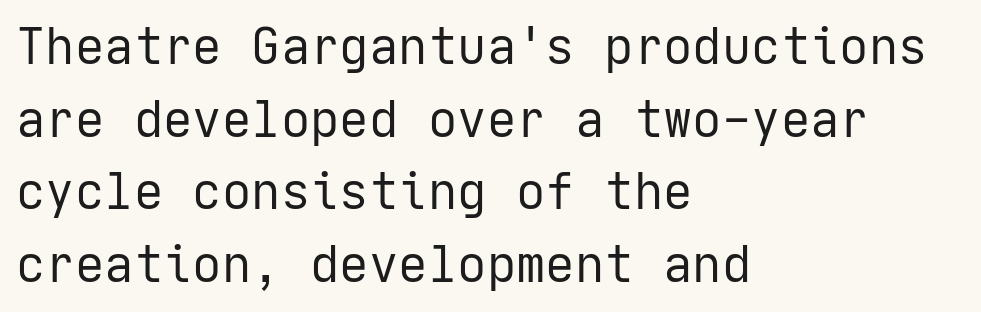
Q: Is the text bold? A: No.
Q: Is the text italic (slanted)? A: No, it is upright.
Q: Is the typeface a serif or a sans-serif typeface? A: Sans-serif.
Q: Is the text underlined? A: No.
Q: How is the paragraph aligned? A: Left-aligned.
Q: Is the spacing between letters normal or unusually wide? A: Normal.
Q: Is the spacing between lines tight, normal or loose? A: Normal.
Q: Width (condensed, normal, or wide)? A: Normal.
Q: Stroke contrast? A: Low.
Q: x-height? A: Medium.
